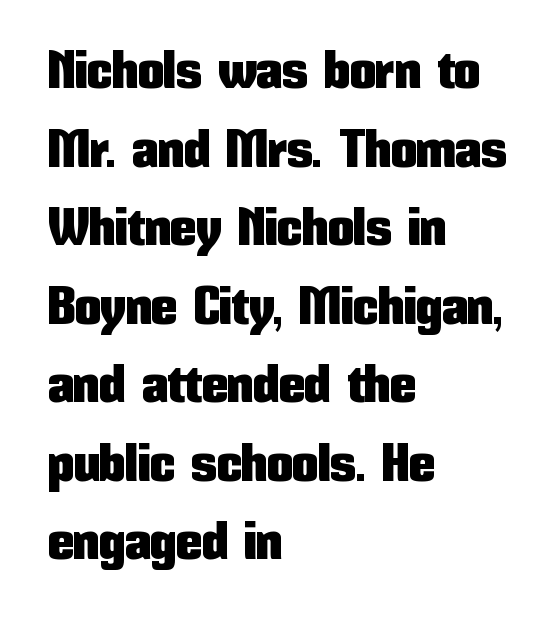
{"serif": "no", "italic": "no", "width": "condensed", "stroke_contrast": "low", "x_height": "medium", "monospaced": "no", "underline": "no", "align": "left", "line_spacing": "normal", "line_spacing_ratio": 1.51, "letter_spacing": "normal", "letter_spacing_em": 0.0, "glyph_px": 52}
